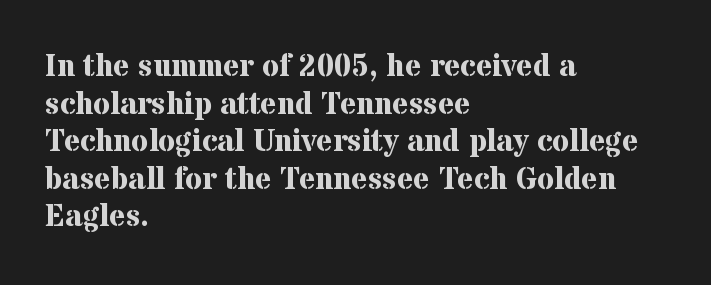
Q: Is the text bold? A: Yes.
Q: Is the text italic (slanted)? A: No, it is upright.
Q: Is the typeface a serif or a sans-serif typeface? A: Serif.
Q: Is the text underlined? A: No.
Q: How is the paragraph aligned? A: Left-aligned.
Q: Is the spacing between letters normal or unusually wide? A: Normal.
Q: Width (condensed, normal, or wide)? A: Normal.
Q: Stroke contrast? A: Medium.
Q: x-height? A: Medium.
Q: Monospaced? A: No.
